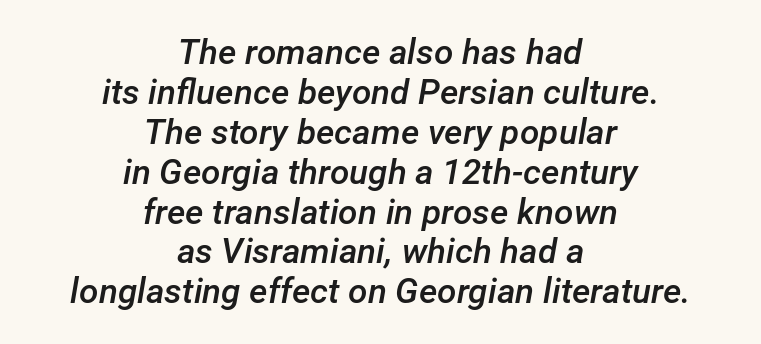
Underlining? Definitely not there. You could call the tracking neutral — neither tight nor loose. Look at the stroke-to-counter ratio: somewhat heavy, a semibold. These lines were composed using italics. The leading is snug, giving the passage a crowded texture. Spacing verdict: proportional, widths tailored to each character.
